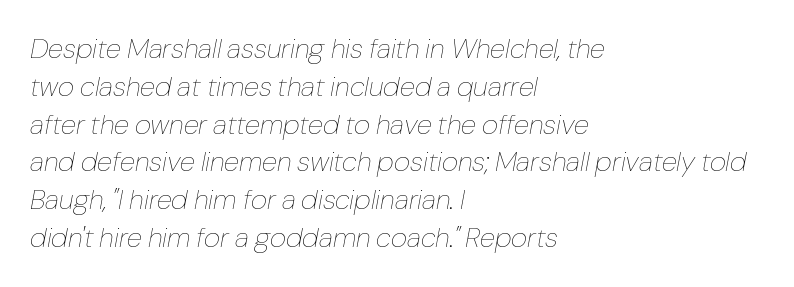
{"italic": "yes", "lean": "right", "slant_degrees": 10, "bold": "no", "weight": "thin", "width": "normal", "stroke_contrast": "low", "x_height": "medium", "monospaced": "no", "underline": "no", "align": "left", "line_spacing": "normal", "line_spacing_ratio": 1.35, "letter_spacing": "normal", "letter_spacing_em": 0.0, "glyph_px": 28}
